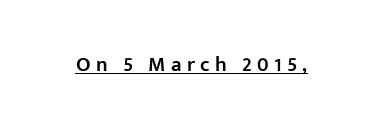
{"italic": "no", "bold": "semi", "underline": "yes", "letter_spacing": "wide", "letter_spacing_em": 0.25, "glyph_px": 21}
